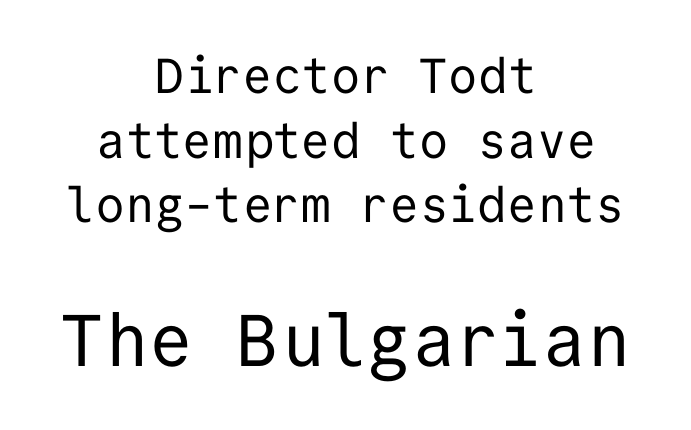
Q: Is the text bold? A: No.
Q: Is the text italic (slanted)? A: No, it is upright.
Q: Is the typeface a serif or a sans-serif typeface? A: Sans-serif.
Q: Is the text underlined? A: No.
Q: How is the paragraph aligned? A: Centered.
Q: Is the spacing between letters normal or unusually wide? A: Normal.
Q: Is the spacing between lines tight, normal or loose? A: Normal.
Q: Which block of text is set in a larger size, the first (top) or the second (bottom)? A: The second (bottom) one.
Q: Width (condensed, normal, or wide)? A: Normal.
Q: Stroke contrast? A: Low.
Q: x-height? A: Medium.
Q: Monospaced? A: Yes.
